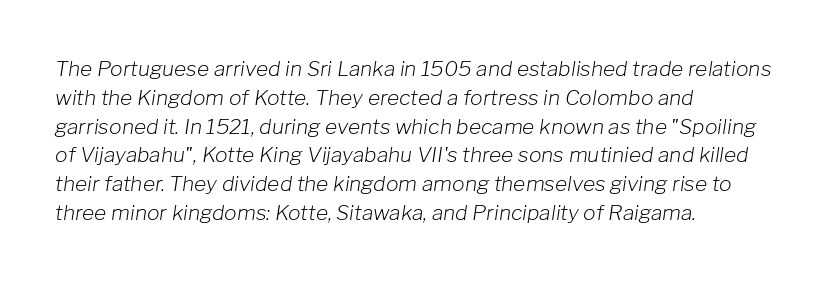
The image shows 21 px text type, italic (leaning right); set left-aligned, normal line spacing (1.37x), normal letter spacing, not underlined.
